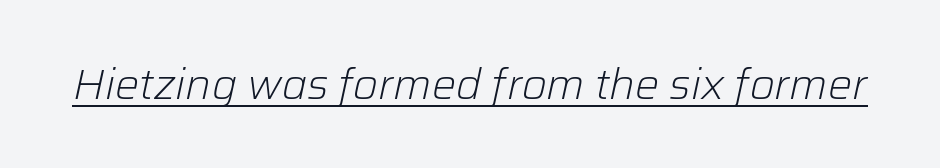
Q: Is the text bold? A: No.
Q: Is the text italic (slanted)? A: Yes, it leans right by about 12 degrees.
Q: Is the text underlined? A: Yes.
Q: Is the spacing between letters normal or unusually wide? A: Normal.
Q: Width (condensed, normal, or wide)? A: Normal.
Q: Stroke contrast? A: Low.
Q: x-height? A: Medium.
Q: Monospaced? A: No.
